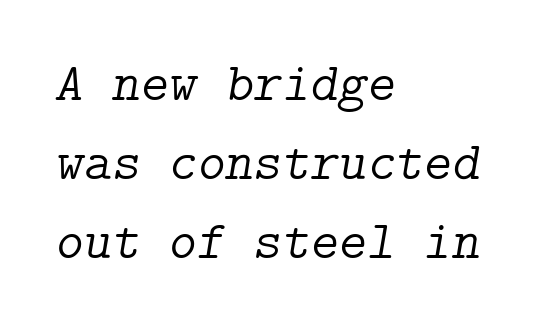
The image shows 54 px light serif type, italic (leaning right); set left-aligned, normal line spacing (1.46x), normal letter spacing, not underlined; low stroke contrast and a medium x-height.
